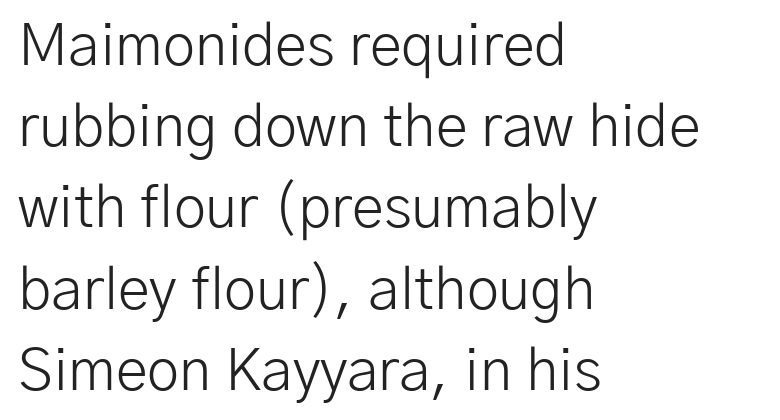
{"serif": "no", "italic": "no", "bold": "no", "weight": "light", "width": "normal", "stroke_contrast": "low", "x_height": "medium", "monospaced": "no", "underline": "no", "align": "left", "line_spacing": "normal", "line_spacing_ratio": 1.4, "letter_spacing": "normal", "letter_spacing_em": 0.0, "glyph_px": 58}
